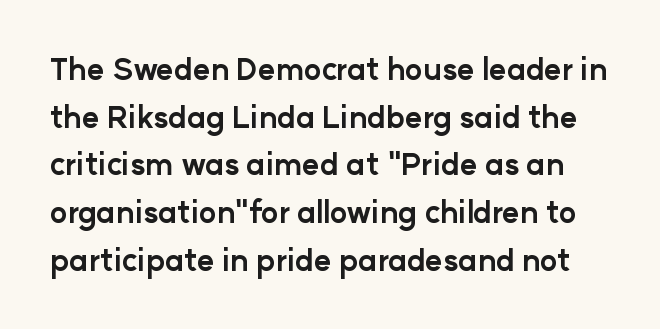
Q: Is the text bold? A: Yes.
Q: Is the text italic (slanted)? A: No, it is upright.
Q: Is the typeface a serif or a sans-serif typeface? A: Sans-serif.
Q: Is the text underlined? A: No.
Q: Is the spacing between letters normal or unusually wide? A: Normal.
Q: Is the spacing between lines tight, normal or loose? A: Normal.
Q: Width (condensed, normal, or wide)? A: Normal.
Q: Stroke contrast? A: Low.
Q: x-height? A: Medium.
Q: Monospaced? A: No.
